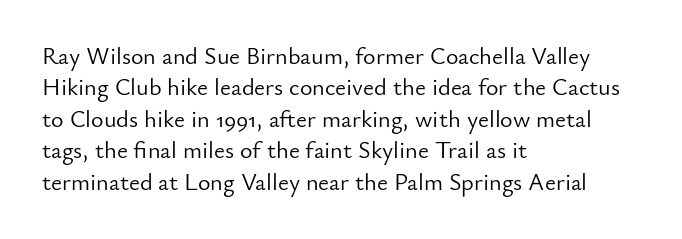
Q: Is the text bold? A: No.
Q: Is the text italic (slanted)? A: No, it is upright.
Q: Is the text underlined? A: No.
Q: How is the paragraph aligned? A: Left-aligned.
Q: Is the spacing between letters normal or unusually wide? A: Normal.
Q: Is the spacing between lines tight, normal or loose? A: Normal.
